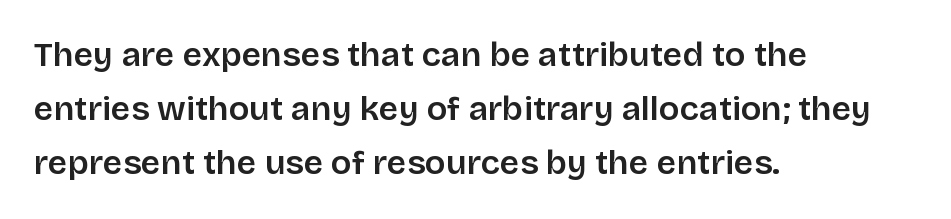
The image shows 34 px semibold sans-serif type, upright; set left-aligned, normal line spacing (1.59x), normal letter spacing, not underlined; low stroke contrast and a large x-height.
